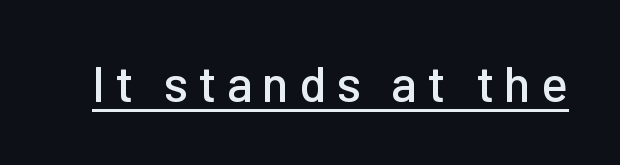
Q: Is the text italic (slanted)? A: No, it is upright.
Q: Is the typeface a serif or a sans-serif typeface? A: Sans-serif.
Q: Is the text underlined? A: Yes.
Q: Is the spacing between letters normal or unusually wide? A: Unusually wide.
Q: Width (condensed, normal, or wide)? A: Normal.
Q: Stroke contrast? A: Low.
Q: x-height? A: Medium.
Q: Monospaced? A: No.
